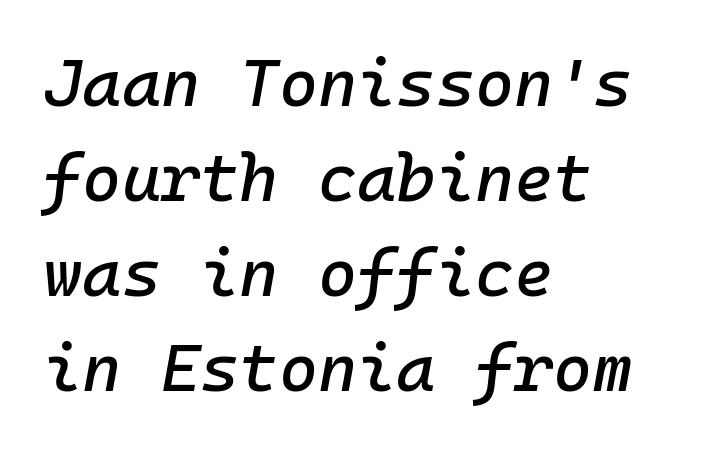
The image shows 67 px text type, italic (leaning right), monospaced; set left-aligned, normal line spacing (1.42x), normal letter spacing, not underlined; low stroke contrast and a medium x-height.
